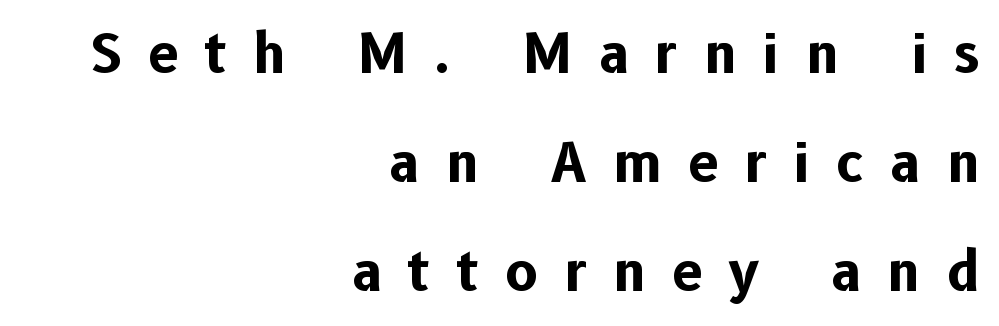
The image shows 54 px bold sans-serif type, upright; set right-aligned, loose line spacing (2.02x), unusually wide letter spacing (+0.5 em), not underlined; low stroke contrast and a medium x-height.
